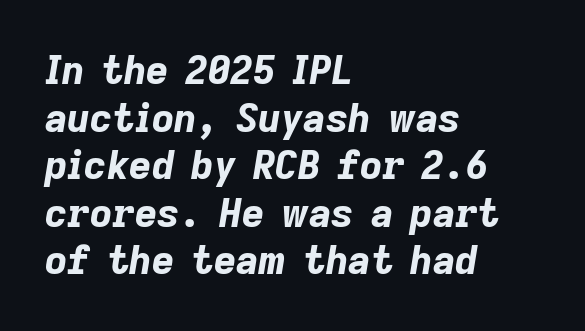
The image shows 39 px bold type, italic (leaning right); set left-aligned, line spacing 1.22x, normal letter spacing, not underlined; low stroke contrast and a medium x-height.
